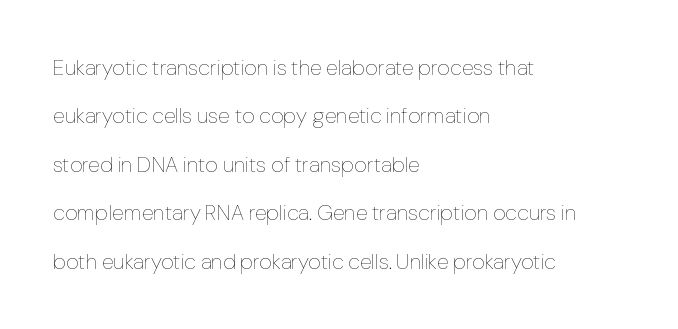
This rendering uses left alignment, leaving the right contour irregular. Check under the words: just untouched page. The strokes are not fattened; the text isn't bold. Quick note: interline space is abundant. This is roman type, the default non-slanted kind.
